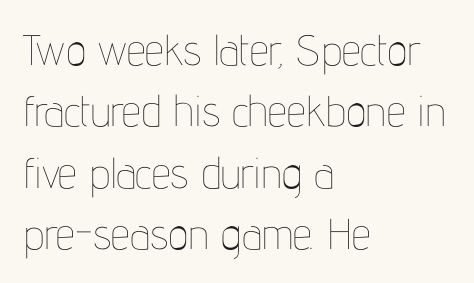
The image shows 43 px thin, condensed type, upright; set left-aligned, normal line spacing (1.43x), normal letter spacing, not underlined; low stroke contrast and a medium x-height.
